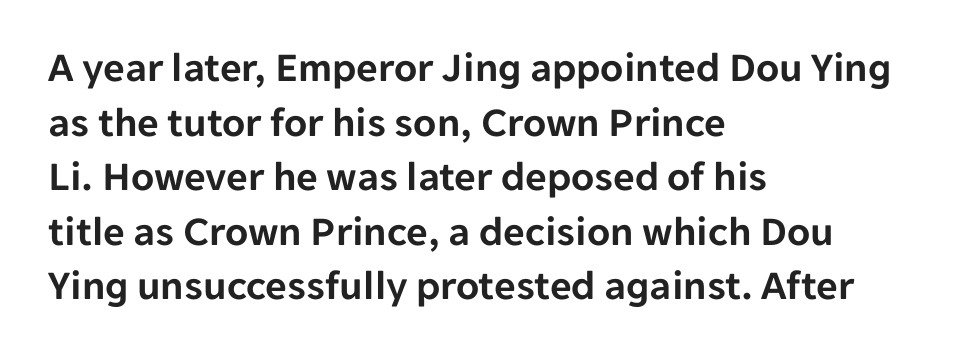
The image shows 42 px sans-serif type, upright; set left-aligned, normal line spacing (1.3x), normal letter spacing, not underlined; low stroke contrast and a medium x-height.
